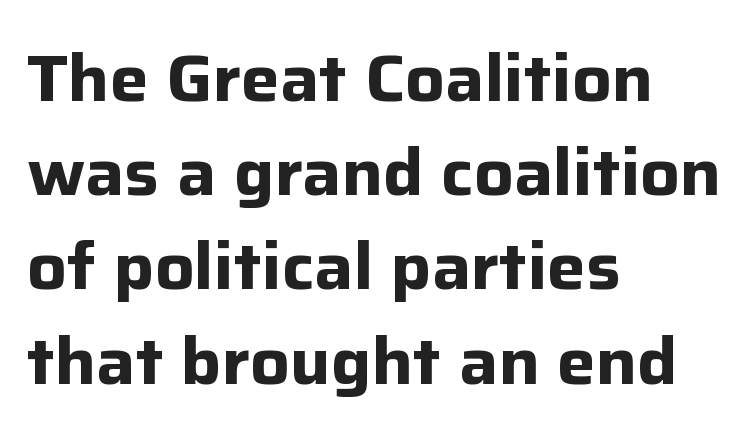
{"serif": "no", "italic": "no", "bold": "yes", "weight": "bold", "width": "normal", "stroke_contrast": "low", "x_height": "medium", "monospaced": "no", "underline": "no", "align": "left", "line_spacing": "normal", "line_spacing_ratio": 1.45, "letter_spacing": "normal", "letter_spacing_em": 0.0, "glyph_px": 65}
